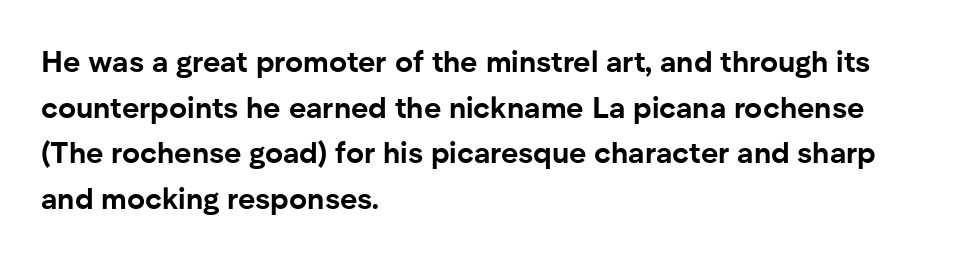
Q: Is the text bold? A: Yes.
Q: Is the text italic (slanted)? A: No, it is upright.
Q: Is the typeface a serif or a sans-serif typeface? A: Sans-serif.
Q: Is the text underlined? A: No.
Q: How is the paragraph aligned? A: Left-aligned.
Q: Is the spacing between letters normal or unusually wide? A: Normal.
Q: Is the spacing between lines tight, normal or loose? A: Normal.
Q: Width (condensed, normal, or wide)? A: Normal.
Q: Stroke contrast? A: Low.
Q: x-height? A: Medium.
Q: Monospaced? A: No.
